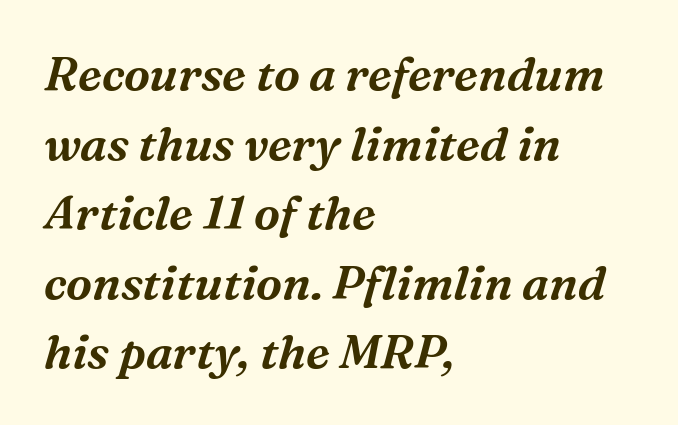
These lines were composed using italics. Font category for this specimen: serif. The letters sit at their default tracking, neither squeezed nor spread. The vertical gap from one line to the next is medium. One-word summary of the alignment: left. Nobody drew a line under any word here.
